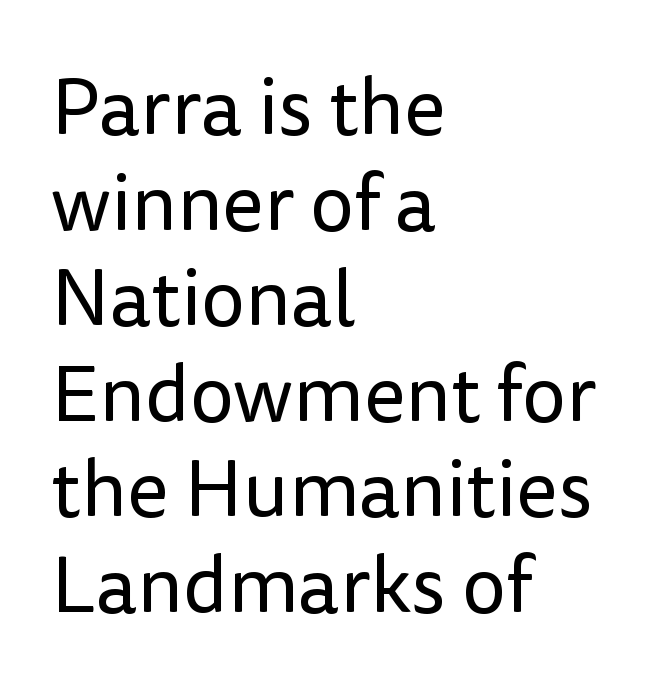
Q: Is the text bold? A: No.
Q: Is the text italic (slanted)? A: No, it is upright.
Q: Is the typeface a serif or a sans-serif typeface? A: Sans-serif.
Q: Is the text underlined? A: No.
Q: How is the paragraph aligned? A: Left-aligned.
Q: Is the spacing between letters normal or unusually wide? A: Normal.
Q: Width (condensed, normal, or wide)? A: Normal.
Q: Stroke contrast? A: Low.
Q: x-height? A: Medium.
Q: Monospaced? A: No.
